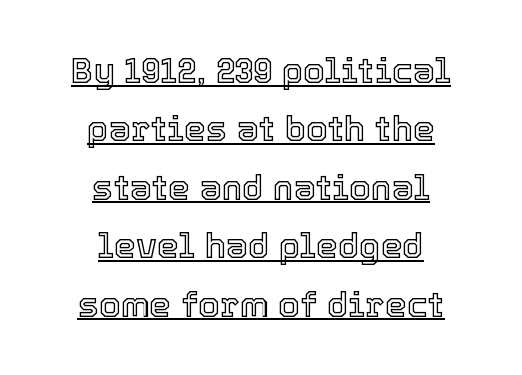
The image shows 35 px text type, upright; set centered, normal line spacing (1.67x), normal letter spacing, underlined; a medium x-height.
